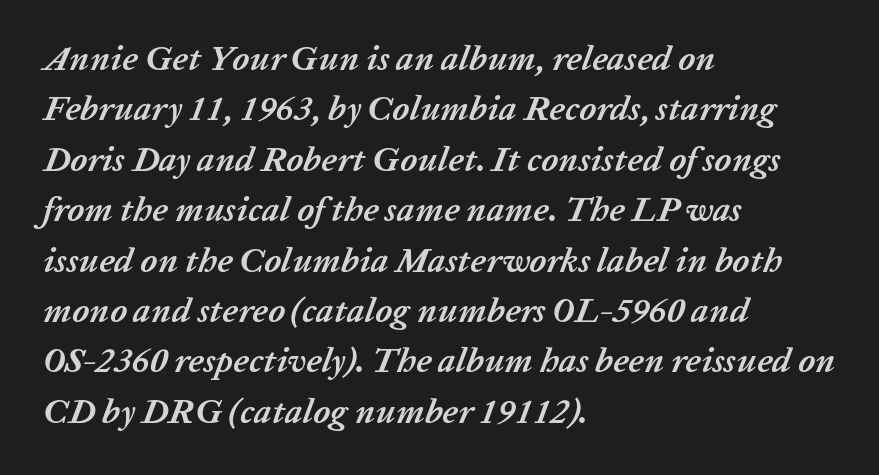
Plain, unruled lines of type. Successive baselines arrive at the customary interval. Each letter keeps its own natural width here, so spacing adapts to shape. Typeset ragged right — the left edge is the straight one.
